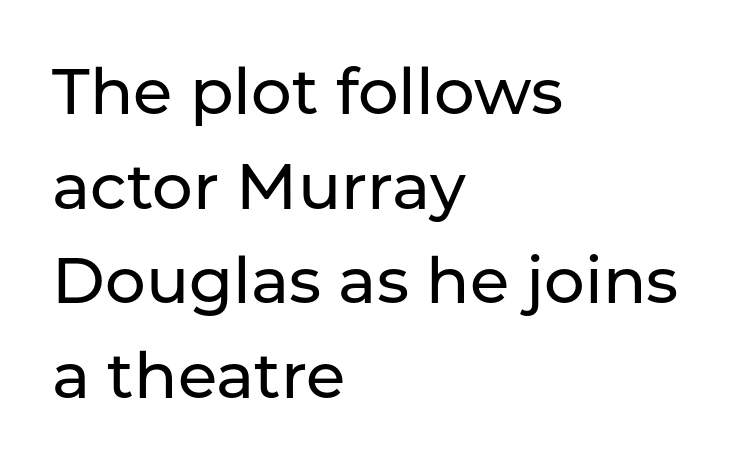
The image shows 64 px sans-serif type, upright; set left-aligned, normal line spacing (1.48x), normal letter spacing, not underlined; low stroke contrast and a medium x-height.
